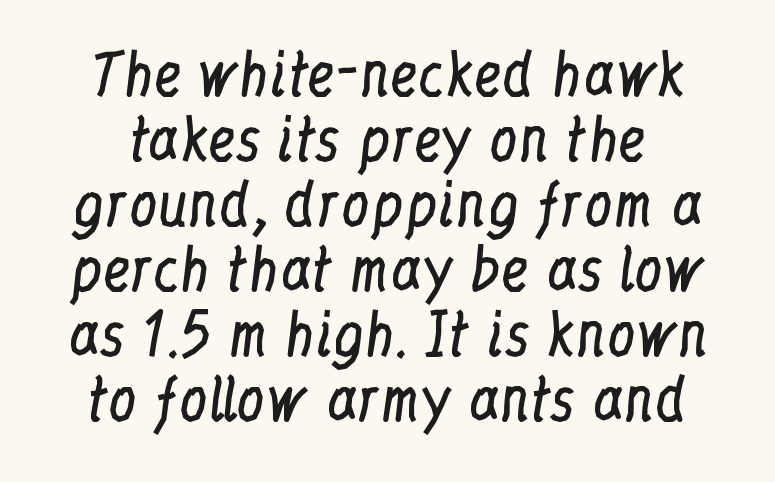
{"serif": "yes", "bold": "no", "weight": "regular", "width": "condensed", "stroke_contrast": "low", "x_height": "medium", "monospaced": "no", "underline": "no", "line_spacing": "tight", "line_spacing_ratio": 1.14, "letter_spacing": "normal", "letter_spacing_em": 0.0, "glyph_px": 57}
